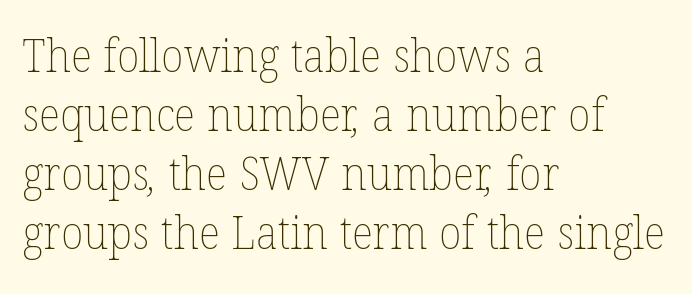
{"bold": "no", "weight": "thin", "width": "normal", "stroke_contrast": "low", "x_height": "medium", "monospaced": "no", "underline": "no", "align": "left", "line_spacing": "normal", "line_spacing_ratio": 1.28, "letter_spacing": "normal", "letter_spacing_em": 0.0, "glyph_px": 46}
